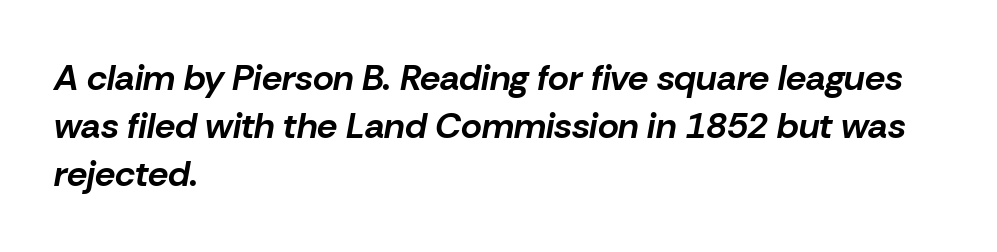
Words float on clear page, feet unadorned. The letters advance in unequal steps, a hallmark of proportional type. Observe the lean: these are italic letterforms. Glyph-to-glyph distance matches everyday printed text. Weight check: bold — yes, fully.
